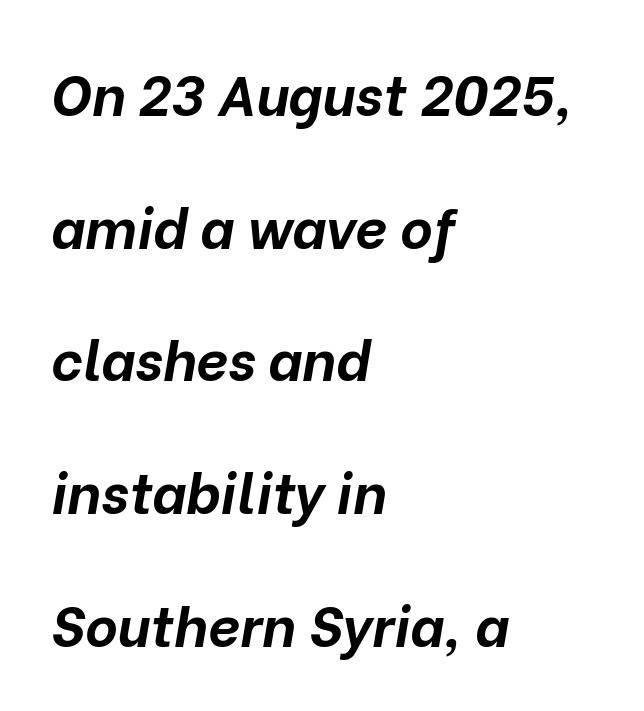
{"italic": "yes", "lean": "right", "slant_degrees": 10, "bold": "yes", "weight": "bold", "width": "normal", "stroke_contrast": "low", "x_height": "medium", "monospaced": "no", "underline": "no", "align": "left", "line_spacing": "loose", "line_spacing_ratio": 2.37, "letter_spacing": "normal", "letter_spacing_em": 0.0, "glyph_px": 56}
